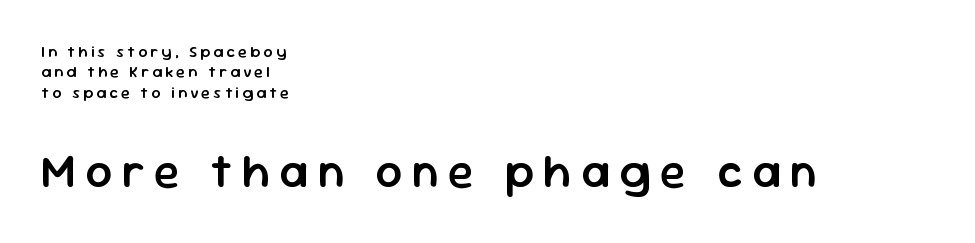
Tall strokes in this sample are plumb rather than angled. You could not count columns in this text — the font is proportionally spaced. Serif or sans? Sans — the stroke terminals are bare. Check the space under the baseline: it is left empty. Every row of glyphs begins at an identical x-position on the left. Reading down the column, the eye jumps a familiar distance to each next line.
